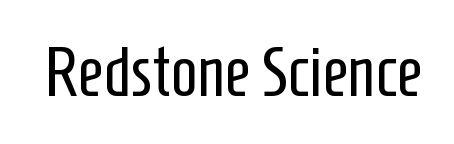
The image shows 70 px regular-weight, condensed sans-serif type, upright; set normal letter spacing, not underlined; low stroke contrast and a medium x-height.
